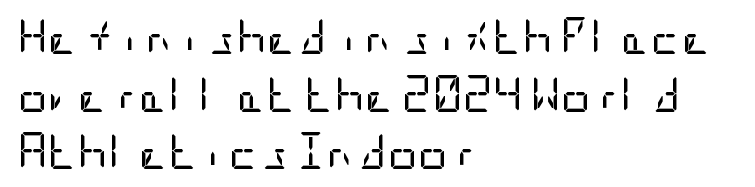
The image shows 37 px regular-weight, condensed sans-serif type, upright; set left-aligned, normal line spacing (1.56x), normal letter spacing, not underlined; low stroke contrast and a large x-height.
